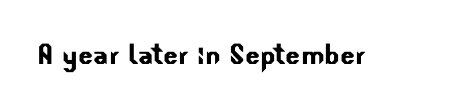
The image shows 35 px sans-serif type; set normal letter spacing, not underlined; low stroke contrast and a small x-height.
